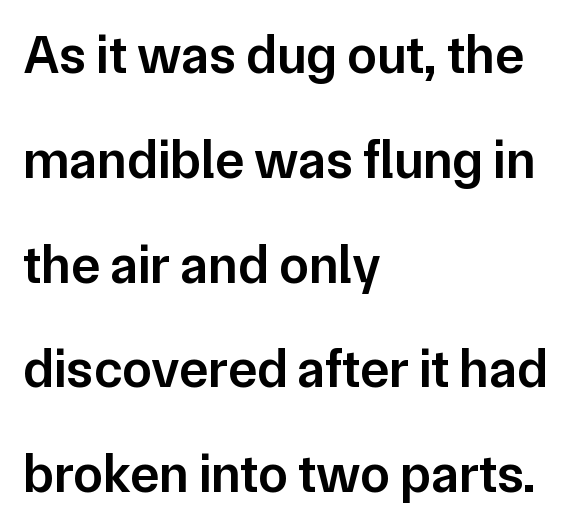
Q: Is the text bold? A: Semi-bold.
Q: Is the text italic (slanted)? A: No, it is upright.
Q: Is the typeface a serif or a sans-serif typeface? A: Sans-serif.
Q: Is the text underlined? A: No.
Q: How is the paragraph aligned? A: Left-aligned.
Q: Is the spacing between letters normal or unusually wide? A: Normal.
Q: Is the spacing between lines tight, normal or loose? A: Loose.
Q: Width (condensed, normal, or wide)? A: Normal.
Q: Stroke contrast? A: Low.
Q: x-height? A: Medium.
Q: Monospaced? A: No.
